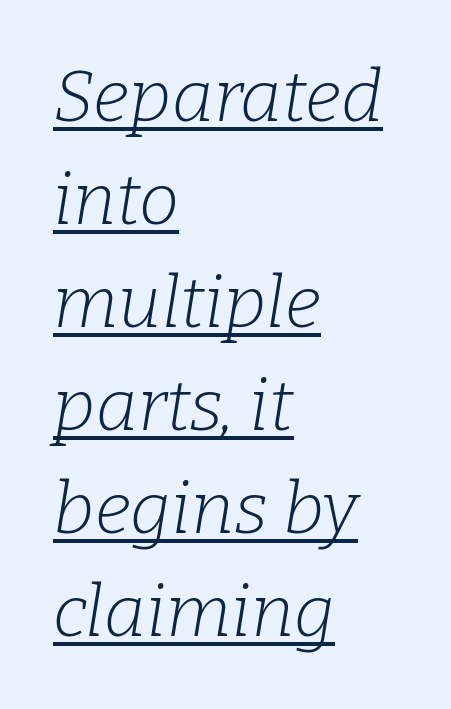
Q: Is the text bold? A: No.
Q: Is the text italic (slanted)? A: Yes, it leans right by about 9 degrees.
Q: Is the typeface a serif or a sans-serif typeface? A: Serif.
Q: Is the text underlined? A: Yes.
Q: How is the paragraph aligned? A: Left-aligned.
Q: Is the spacing between letters normal or unusually wide? A: Normal.
Q: Is the spacing between lines tight, normal or loose? A: Normal.
Q: Width (condensed, normal, or wide)? A: Normal.
Q: Stroke contrast? A: Low.
Q: x-height? A: Medium.
Q: Monospaced? A: No.
